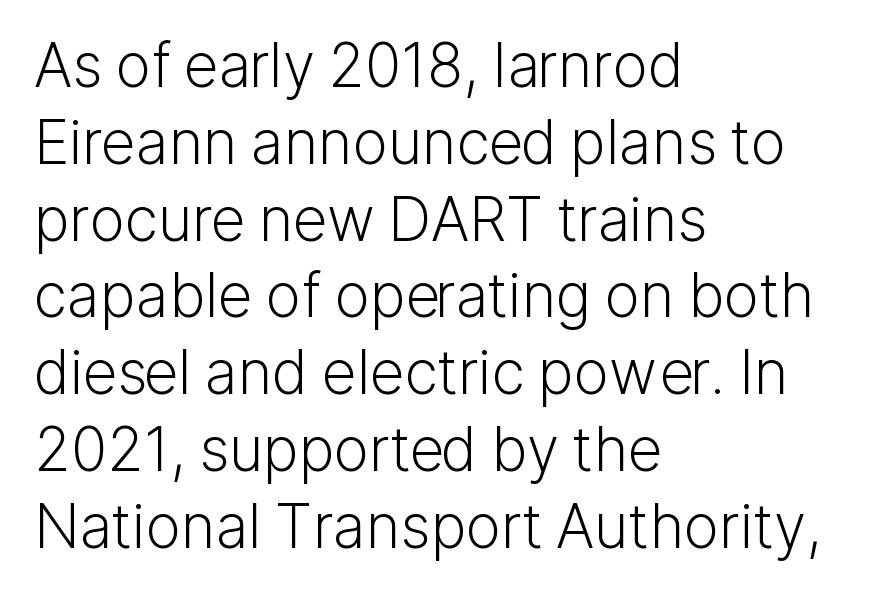
The image shows 60 px light sans-serif type, upright; set left-aligned, normal line spacing (1.28x), normal letter spacing, not underlined; low stroke contrast and a medium x-height.
